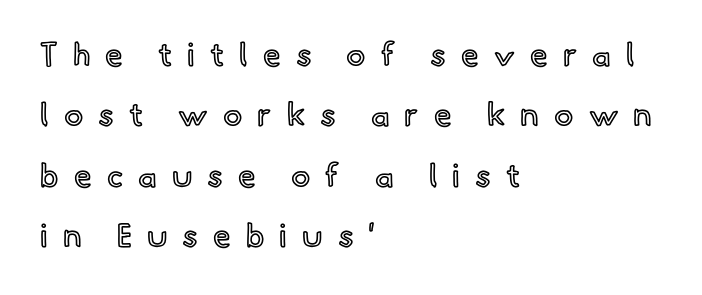
Q: Is the text italic (slanted)? A: No, it is upright.
Q: Is the text underlined? A: No.
Q: How is the paragraph aligned? A: Left-aligned.
Q: Is the spacing between letters normal or unusually wide? A: Unusually wide.
Q: Width (condensed, normal, or wide)? A: Normal.
Q: x-height? A: Small.
Q: Monospaced? A: No.
